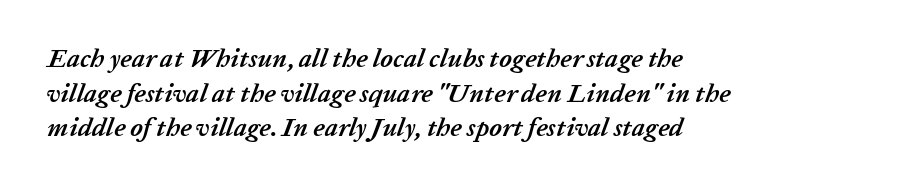
The rag falls on the right side of this text block. This rendering leaves character spacing at its baseline value. The sample has been set heavy, in full bold. In terms of leading, this rendering sits right in the middle. Quick note: italic. Bare-footed words on every line.
